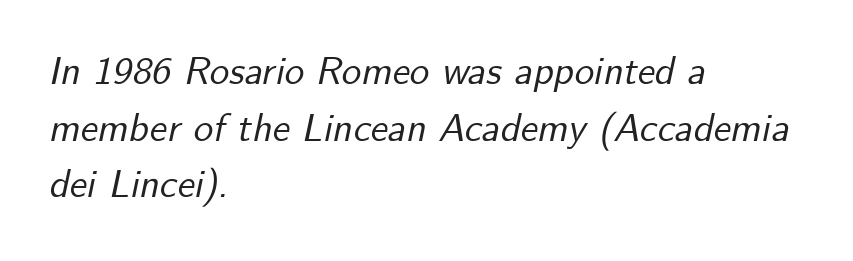
The image shows 39 px text type, italic (leaning right); set left-aligned, normal line spacing (1.45x), normal letter spacing, not underlined; low stroke contrast and a small x-height.
